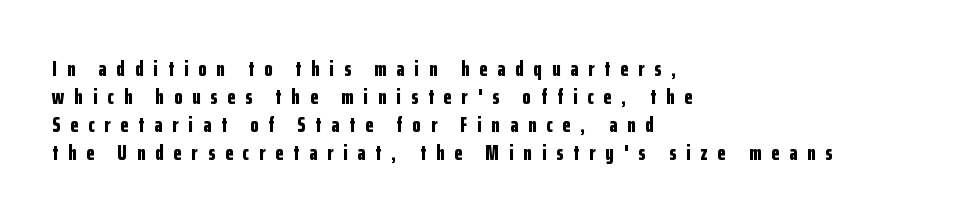
Q: Is the text bold? A: Yes.
Q: Is the text italic (slanted)? A: No, it is upright.
Q: Is the text underlined? A: No.
Q: How is the paragraph aligned? A: Left-aligned.
Q: Is the spacing between letters normal or unusually wide? A: Unusually wide.
Q: Is the spacing between lines tight, normal or loose? A: Normal.
